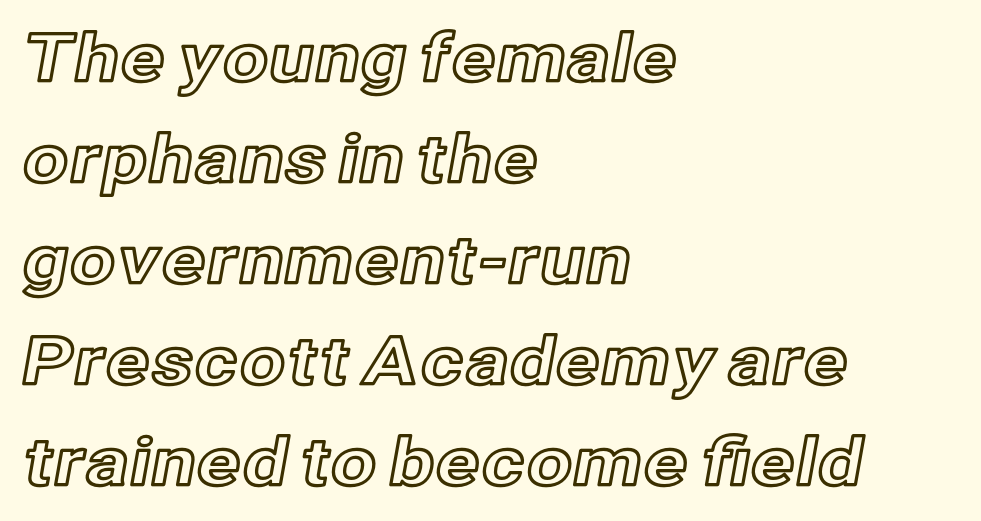
Q: Is the text italic (slanted)? A: Yes.
Q: Is the text underlined? A: No.
Q: How is the paragraph aligned? A: Left-aligned.
Q: Is the spacing between letters normal or unusually wide? A: Normal.
Q: Is the spacing between lines tight, normal or loose? A: Normal.
Q: Width (condensed, normal, or wide)? A: Normal.
Q: x-height? A: Medium.
Q: Monospaced? A: No.
